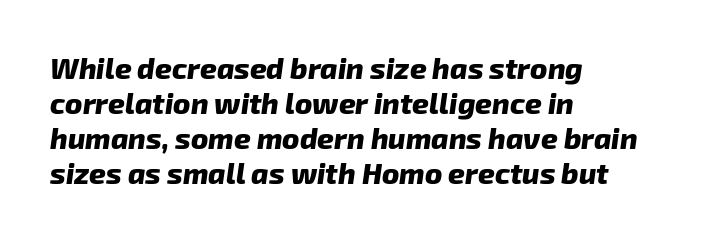
Q: Is the text bold? A: Yes.
Q: Is the text italic (slanted)? A: Yes, it leans right by about 8 degrees.
Q: Is the text underlined? A: No.
Q: How is the paragraph aligned? A: Left-aligned.
Q: Is the spacing between letters normal or unusually wide? A: Normal.
Q: Width (condensed, normal, or wide)? A: Normal.
Q: Stroke contrast? A: Low.
Q: x-height? A: Medium.
Q: Monospaced? A: No.
